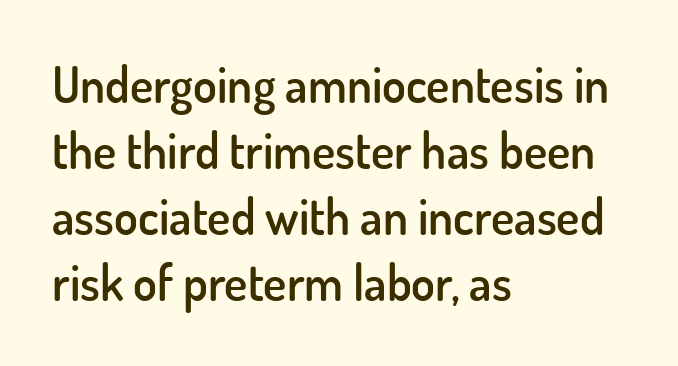
{"serif": "no", "italic": "no", "bold": "semi", "weight": "semibold", "width": "normal", "stroke_contrast": "low", "x_height": "small", "monospaced": "no", "underline": "no", "align": "left", "line_spacing": "normal", "line_spacing_ratio": 1.35, "letter_spacing": "normal", "letter_spacing_em": 0.0, "glyph_px": 49}
